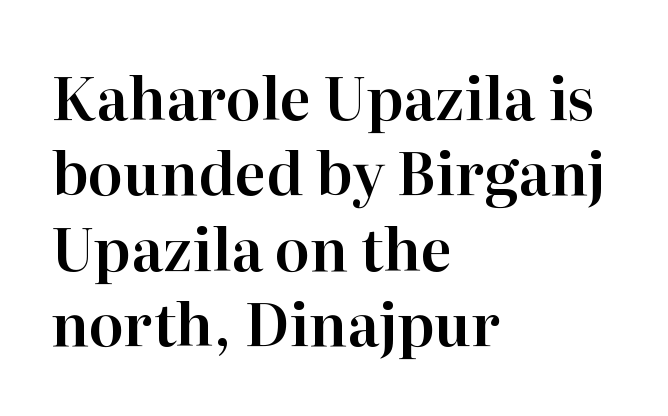
Q: Is the text italic (slanted)? A: No, it is upright.
Q: Is the typeface a serif or a sans-serif typeface? A: Serif.
Q: Is the text underlined? A: No.
Q: How is the paragraph aligned? A: Left-aligned.
Q: Is the spacing between letters normal or unusually wide? A: Normal.
Q: Is the spacing between lines tight, normal or loose? A: Normal.
Q: Width (condensed, normal, or wide)? A: Normal.
Q: Stroke contrast? A: High.
Q: x-height? A: Medium.
Q: Monospaced? A: No.
